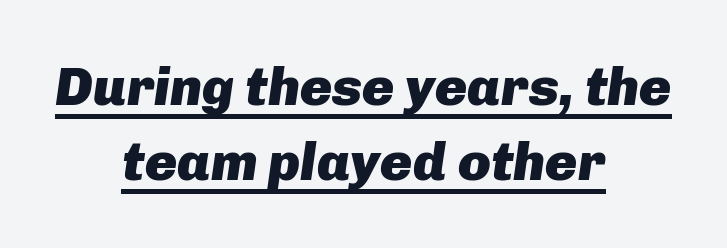
The vertical gap from one line to the next is medium. The typesetting leans heavy: a genuine bold. Teacher's note: observe the equal gaps on both sides — that is centered alignment. Look at the tracking — it's just the regular setting, nothing added.
